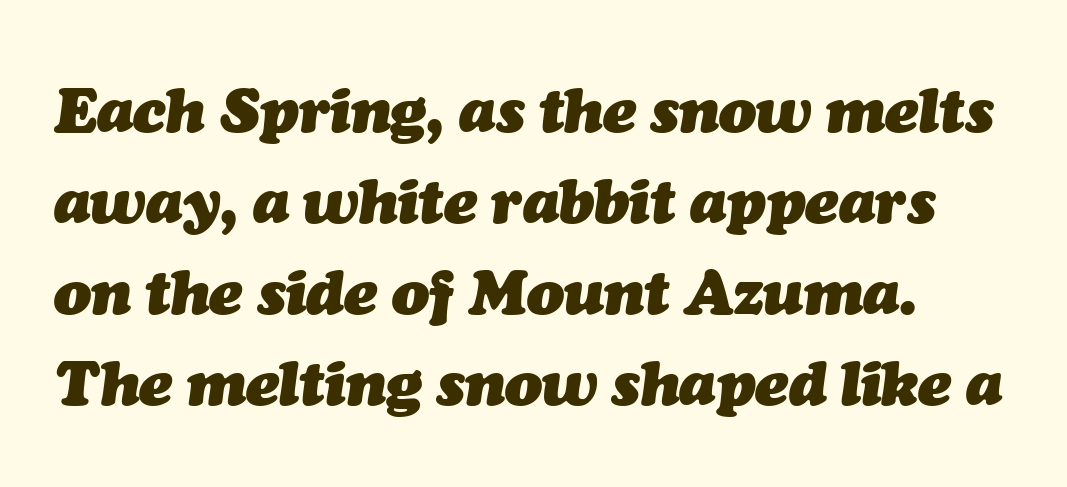
Q: Is the text bold? A: Yes.
Q: Is the text italic (slanted)? A: Yes, it leans right by about 7 degrees.
Q: Is the text underlined? A: No.
Q: Is the spacing between letters normal or unusually wide? A: Normal.
Q: Is the spacing between lines tight, normal or loose? A: Normal.
Q: Width (condensed, normal, or wide)? A: Normal.
Q: Stroke contrast? A: Medium.
Q: x-height? A: Medium.
Q: Monospaced? A: No.
